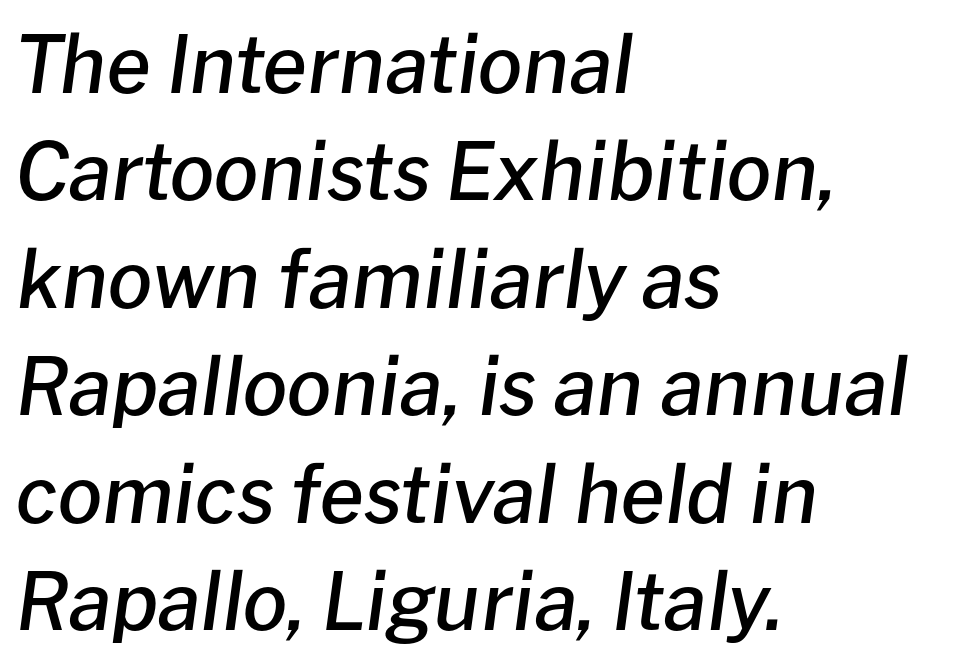
In terms of posture, this sample is oblique. The letters sit at their default tracking, neither squeezed nor spread. In terms of leading, this rendering sits right in the middle. This rendering uses left alignment, leaving the right contour irregular. Weight: semibold (demi). A clean baseline with only descenders dipping below it.
